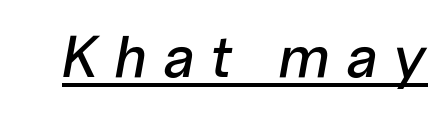
The image shows 59 px text type, italic (leaning right); set unusually wide letter spacing (+0.26 em), underlined; low stroke contrast and a medium x-height.
